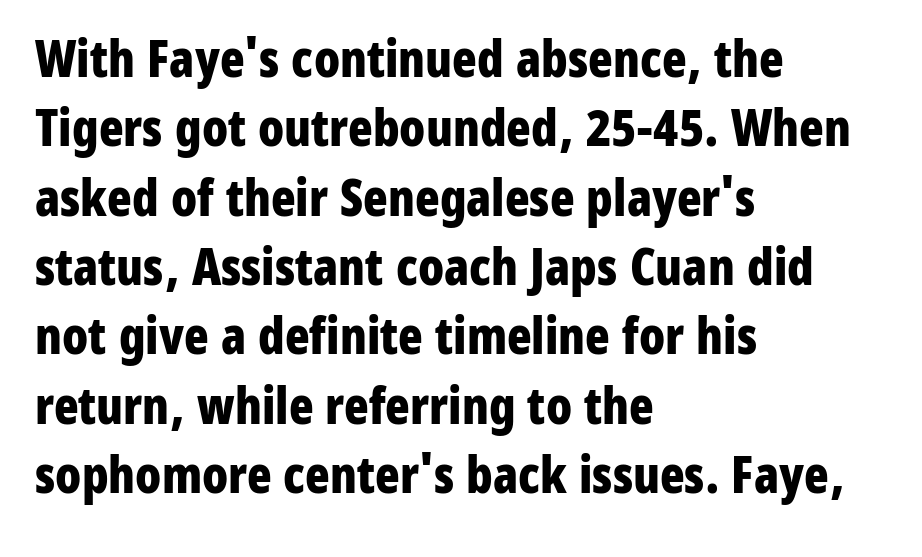
This is sans-serif lettering, the kind often seen on screens and signage. A typesetter would call this zero additional tracking. Unlike italic type, these characters show no tilt at all. The face used here is proportionally spaced, like ordinary book or web type. Bare-footed words on every line. Evenly set lines give the paragraph a standard silhouette.
